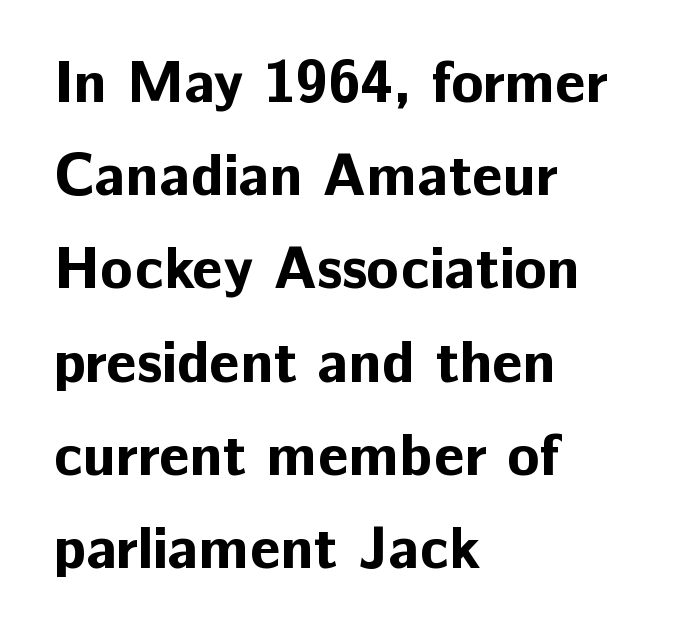
The image shows 59 px bold sans-serif type, upright; set left-aligned, normal line spacing (1.58x), normal letter spacing, not underlined; low stroke contrast and a medium x-height.
